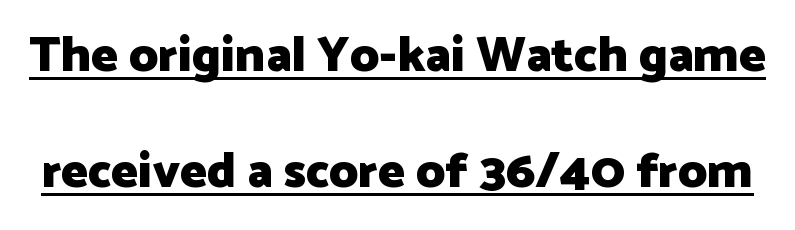
Q: Is the text bold? A: Yes.
Q: Is the text italic (slanted)? A: No, it is upright.
Q: Is the typeface a serif or a sans-serif typeface? A: Sans-serif.
Q: Is the text underlined? A: Yes.
Q: Is the spacing between letters normal or unusually wide? A: Normal.
Q: Is the spacing between lines tight, normal or loose? A: Loose.
Q: Width (condensed, normal, or wide)? A: Normal.
Q: Stroke contrast? A: Low.
Q: x-height? A: Medium.
Q: Monospaced? A: No.
